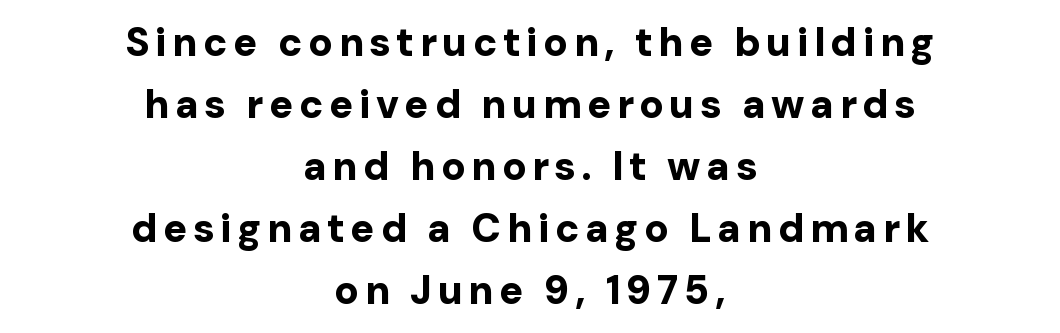
The foot of each line stays bare and open. Spacing verdict: proportional, widths tailored to each character. Teacher's note: observe the equal gaps on both sides — that is centered alignment. Classification — sans serif.
